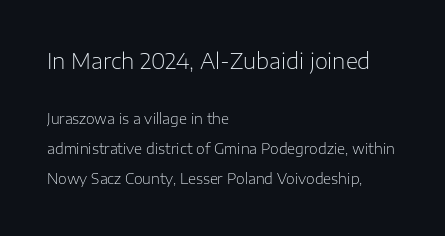
Q: Is the text bold? A: No.
Q: Is the text italic (slanted)? A: No, it is upright.
Q: Is the text underlined? A: No.
Q: How is the paragraph aligned? A: Left-aligned.
Q: Is the spacing between letters normal or unusually wide? A: Normal.
Q: Is the spacing between lines tight, normal or loose? A: Loose.
Q: Which block of text is set in a larger size, the first (top) or the second (bottom)? A: The first (top) one.
